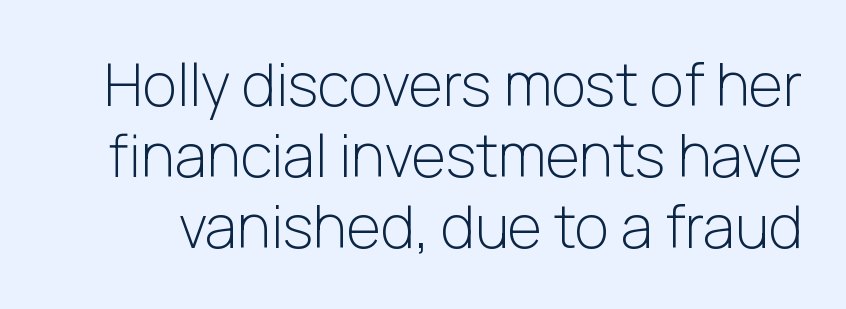
Q: Is the text bold? A: No.
Q: Is the text italic (slanted)? A: No, it is upright.
Q: Is the typeface a serif or a sans-serif typeface? A: Sans-serif.
Q: Is the text underlined? A: No.
Q: Is the spacing between letters normal or unusually wide? A: Normal.
Q: Width (condensed, normal, or wide)? A: Normal.
Q: Stroke contrast? A: Low.
Q: x-height? A: Medium.
Q: Monospaced? A: No.
